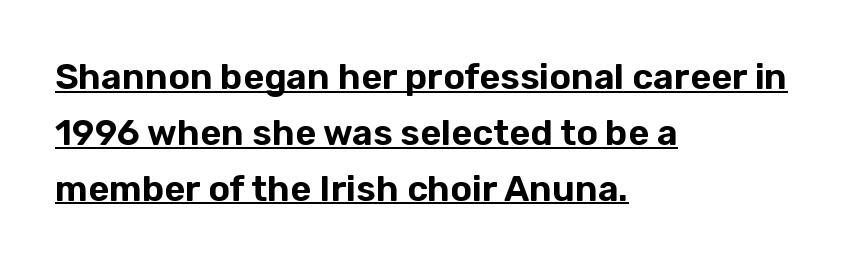
Observe the absence of serifs on each vertical stroke in this sample. Horizontal alignment here is leftward, the default for most running prose. Style check: upright. Notice how a bar underscores the lettering throughout.
